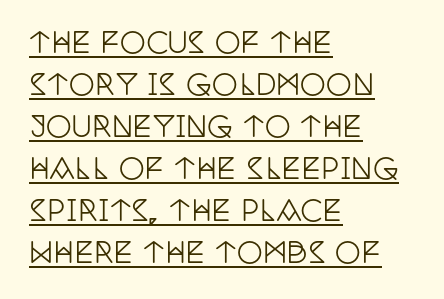
Q: Is the text italic (slanted)? A: No, it is upright.
Q: Is the typeface a serif or a sans-serif typeface? A: Serif.
Q: Is the text underlined? A: Yes.
Q: How is the paragraph aligned? A: Left-aligned.
Q: Is the spacing between letters normal or unusually wide? A: Normal.
Q: Is the spacing between lines tight, normal or loose? A: Normal.
Q: Width (condensed, normal, or wide)? A: Condensed.
Q: Stroke contrast? A: Low.
Q: x-height? A: Large.
Q: Monospaced? A: No.
